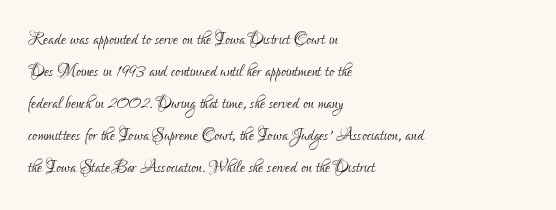
Weight: in the light-to-regular range. These lines keep a tight, regular rhythm from letter to letter. Any mark beneath the type? The region is blank. Left-aligned paragraph, ragged on the right. Honestly, the row spacing looks completely unremarkable.
